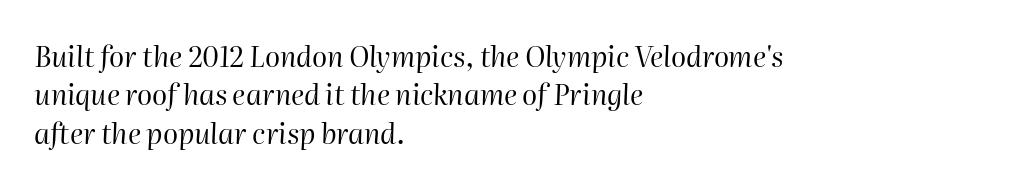
A typesetter would call this leading conventional body-copy spacing. This is not heavy type; no bold has been used. The lines are quadded left. Think of a printed novel: that variable character pitch is what you see here. The string is rendered with underlining switched off.
